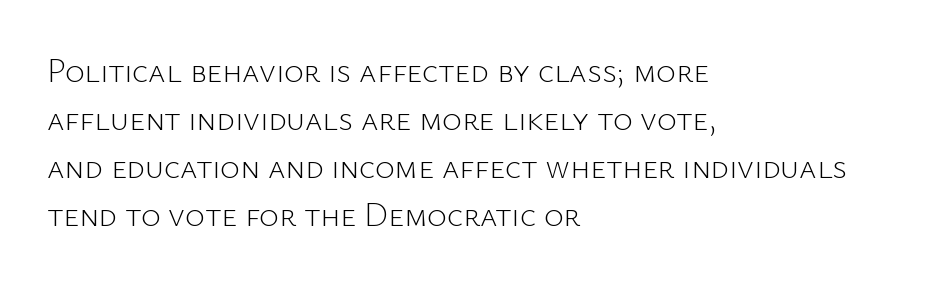
You can tell it's not italic because the verticals are truly vertical. Weight class: somewhere from thin through regular. The paragraph shown leans on its left margin. Font category for this specimen: sans-serif. A normal amount of white space separates one row of letters from the next.
